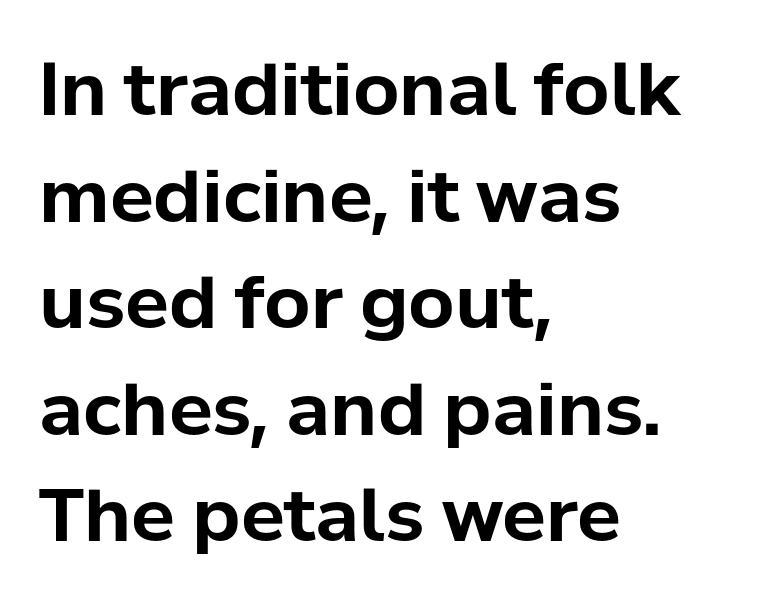
Q: Is the text bold? A: Yes.
Q: Is the text italic (slanted)? A: No, it is upright.
Q: Is the typeface a serif or a sans-serif typeface? A: Sans-serif.
Q: Is the text underlined? A: No.
Q: How is the paragraph aligned? A: Left-aligned.
Q: Is the spacing between letters normal or unusually wide? A: Normal.
Q: Is the spacing between lines tight, normal or loose? A: Normal.
Q: Width (condensed, normal, or wide)? A: Normal.
Q: Stroke contrast? A: Low.
Q: x-height? A: Medium.
Q: Monospaced? A: No.
